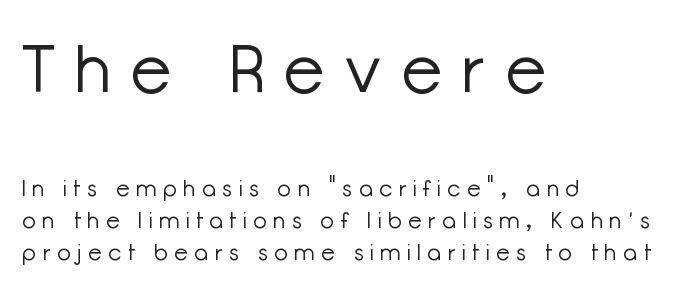
{"serif": "no", "italic": "no", "bold": "no", "weight": "light", "width": "normal", "stroke_contrast": "low", "x_height": "medium", "monospaced": "no", "underline": "no", "align": "left", "line_spacing": "normal", "line_spacing_ratio": 1.47, "letter_spacing": "wide", "letter_spacing_em": 0.32, "larger_block": "first", "size_ratio": 3.0, "glyph_px": 66}
